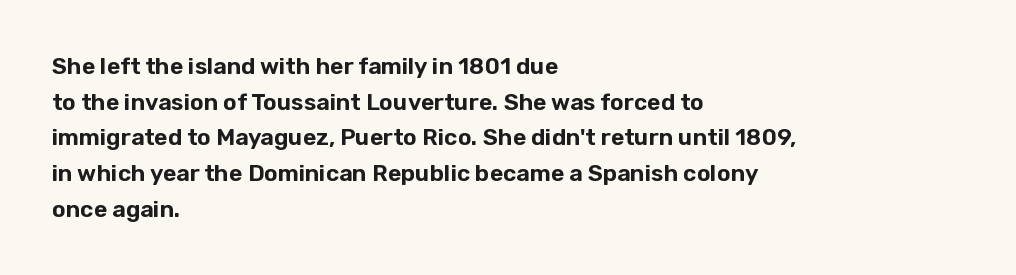
The image shows 23 px text type, upright; set left-aligned, normal line spacing (1.55x), normal letter spacing, not underlined.
